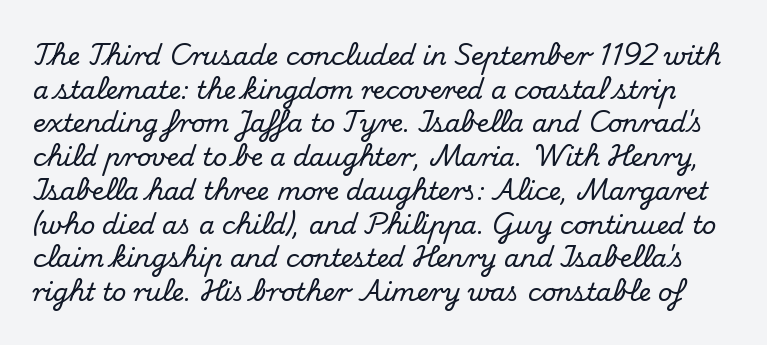
This block has exactly the height ordinary leading produces. The tracking reads as untouched default to a designer's eye. This rendering features lettering with no underline.
